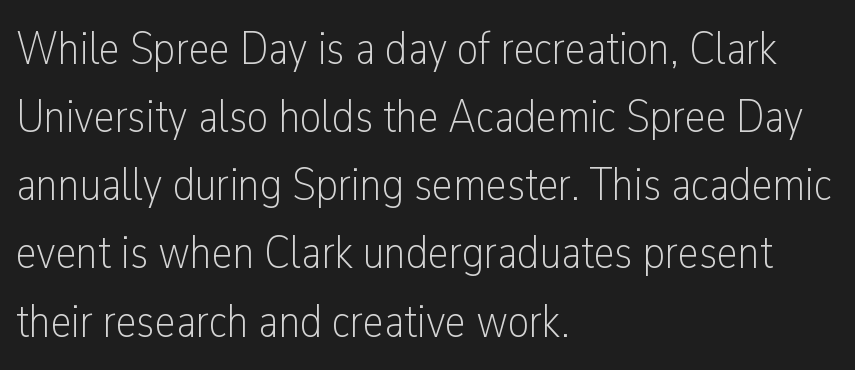
Q: Is the text bold? A: No.
Q: Is the text italic (slanted)? A: No, it is upright.
Q: Is the typeface a serif or a sans-serif typeface? A: Sans-serif.
Q: Is the text underlined? A: No.
Q: How is the paragraph aligned? A: Left-aligned.
Q: Is the spacing between letters normal or unusually wide? A: Normal.
Q: Is the spacing between lines tight, normal or loose? A: Normal.
Q: Width (condensed, normal, or wide)? A: Condensed.
Q: Stroke contrast? A: Low.
Q: x-height? A: Medium.
Q: Monospaced? A: No.
